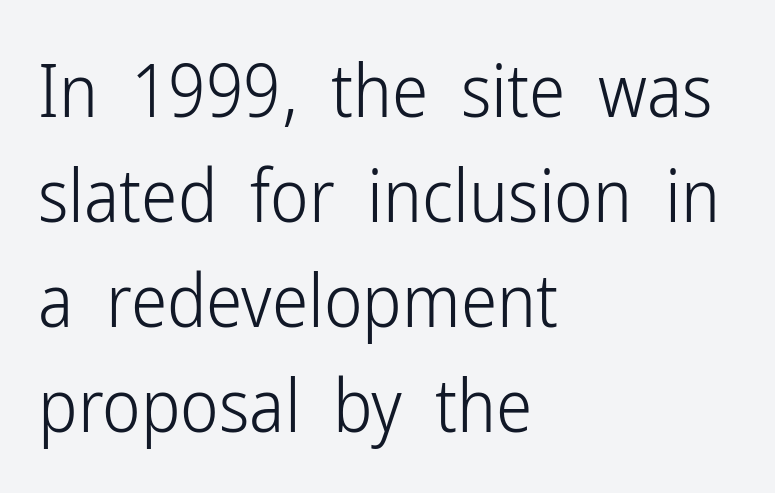
The image shows 73 px light, condensed sans-serif type, upright; set left-aligned, normal line spacing (1.44x), normal letter spacing, not underlined; low stroke contrast and a medium x-height.
